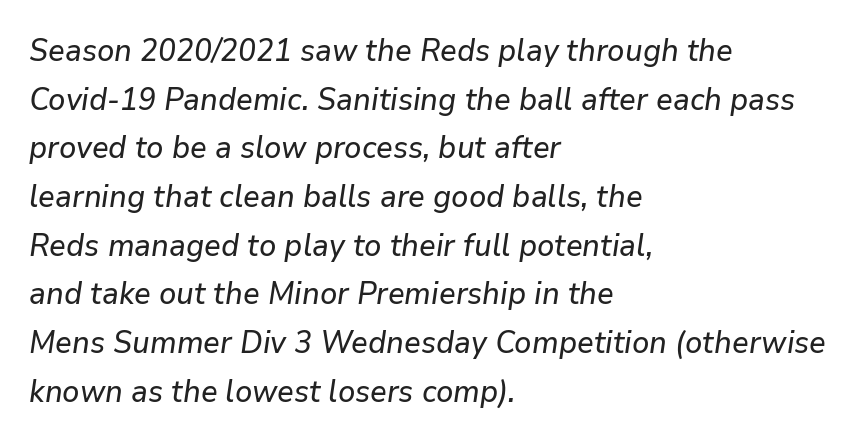
The baseline area is clear. Horizontal bands of white between lines are of average thickness. Caption: standard tracking, unaltered. The ragged edge is on the right, which tells us the setting is flush left.
